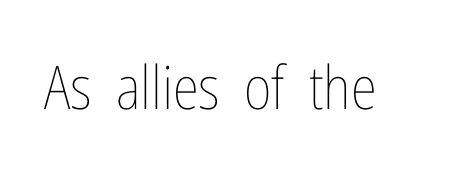
{"italic": "no", "bold": "no", "weight": "thin", "width": "condensed", "stroke_contrast": "low", "x_height": "medium", "monospaced": "no", "underline": "no", "letter_spacing": "normal", "letter_spacing_em": 0.0, "glyph_px": 60}
